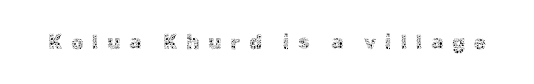
Nothing heavy about these letters — not bold at all. It's the straight-up-and-down kind of type. Nobody drew a line under any word here. The face used here is rendered with a markedly widened letterfit.
